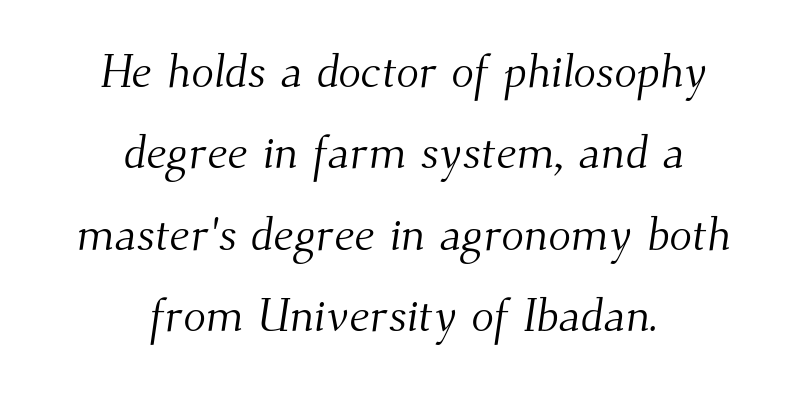
Check where the strokes stop: tiny serifs finish them off. The typesetting does not lean heavy: it is not bold. The face used here is proportionally spaced, like ordinary book or web type. Characters follow at the spacing the type designer built in.
